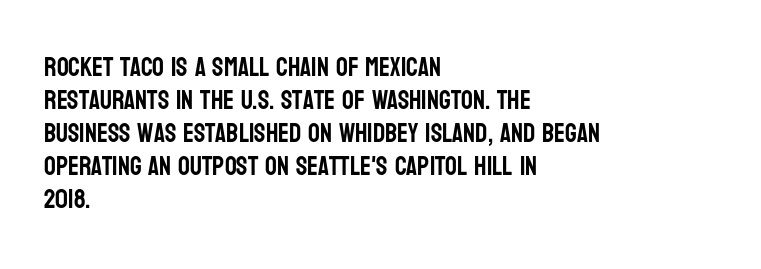
Q: Is the text italic (slanted)? A: No, it is upright.
Q: Is the text underlined? A: No.
Q: How is the paragraph aligned? A: Left-aligned.
Q: Is the spacing between letters normal or unusually wide? A: Normal.
Q: Is the spacing between lines tight, normal or loose? A: Normal.
